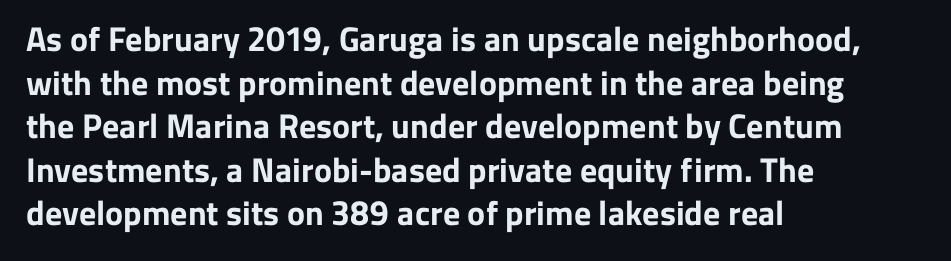
Quick note: not italic, upright. Nothing sits at the stroke ends, so this counts as sans-serif. Horizontally, the lines are justified to the leading edge only. Does the weight exceed regular? Yes, all the way to bold. Honestly, the letter spacing is just normal — you wouldn't notice it.
